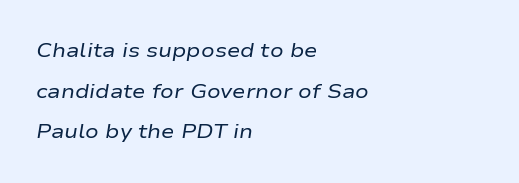
{"italic": "yes", "lean": "right", "slant_degrees": 9, "bold": "no", "underline": "no", "align": "left", "line_spacing": "loose", "line_spacing_ratio": 2.03, "letter_spacing": "normal", "letter_spacing_em": 0.0, "glyph_px": 20}
